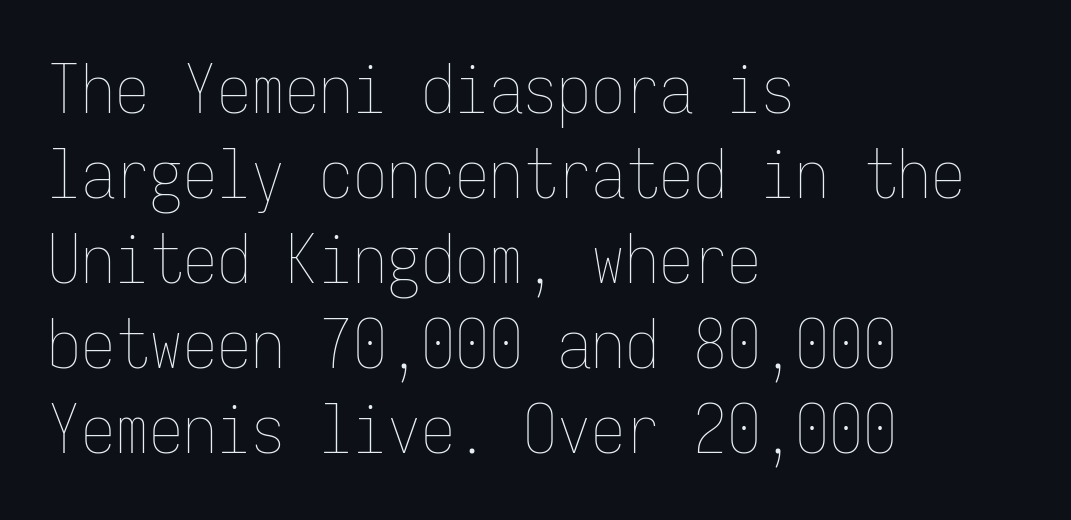
The image shows 68 px thin, condensed type, upright, monospaced; set left-aligned, normal line spacing (1.25x), normal letter spacing, not underlined; low stroke contrast and a medium x-height.
